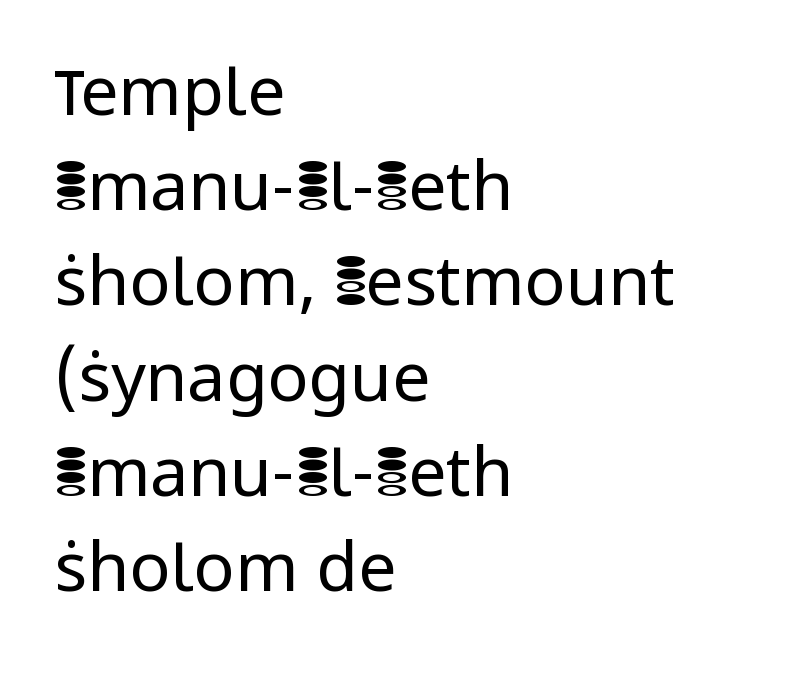
The image shows 68 px regular-weight sans-serif type, upright; set left-aligned, normal line spacing (1.4x), normal letter spacing, not underlined; low stroke contrast and a medium x-height.
